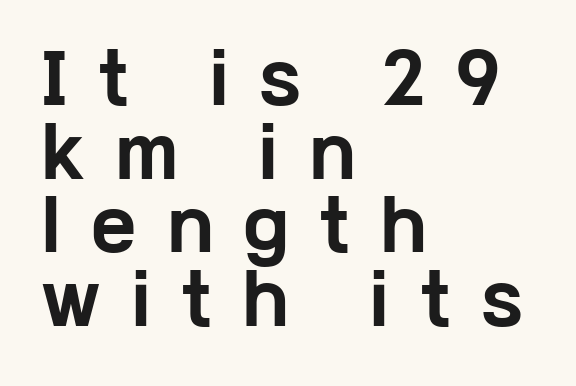
Q: Is the text bold? A: Yes.
Q: Is the text italic (slanted)? A: No, it is upright.
Q: Is the typeface a serif or a sans-serif typeface? A: Sans-serif.
Q: Is the text underlined? A: No.
Q: How is the paragraph aligned? A: Left-aligned.
Q: Is the spacing between letters normal or unusually wide? A: Unusually wide.
Q: Is the spacing between lines tight, normal or loose? A: Tight.
Q: Width (condensed, normal, or wide)? A: Wide.
Q: Stroke contrast? A: Low.
Q: x-height? A: Medium.
Q: Monospaced? A: No.
